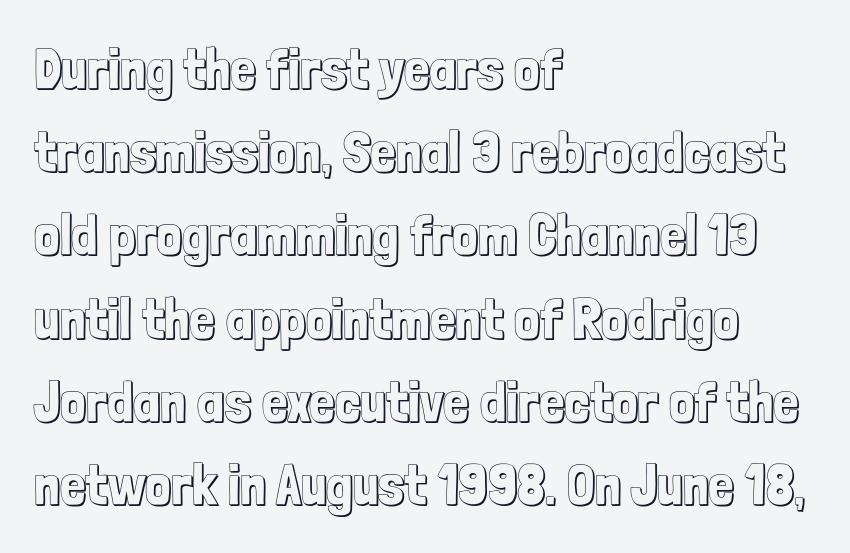
Q: Is the text italic (slanted)? A: No, it is upright.
Q: Is the text underlined? A: No.
Q: How is the paragraph aligned? A: Left-aligned.
Q: Is the spacing between letters normal or unusually wide? A: Normal.
Q: Is the spacing between lines tight, normal or loose? A: Normal.
Q: Width (condensed, normal, or wide)? A: Condensed.
Q: x-height? A: Medium.
Q: Monospaced? A: No.
